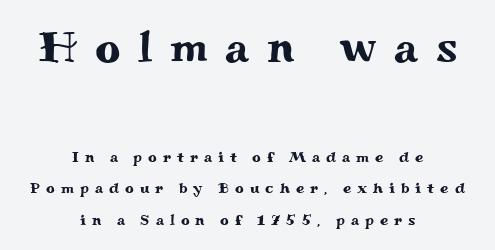
The image shows 44 px wide serif type, upright; set centered, loose line spacing (2.1x), unusually wide letter spacing (+0.4 em), not underlined; the first (top) block is 2.93x larger; medium stroke contrast and a small x-height.
